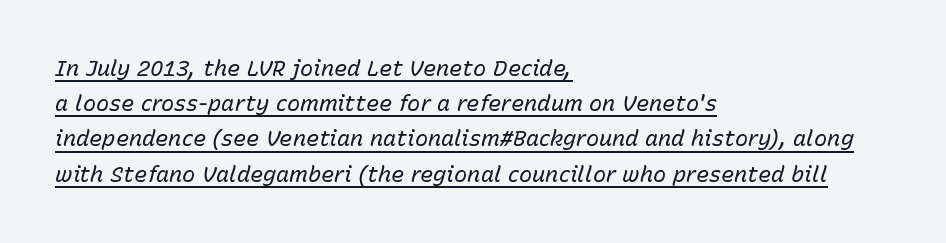
The typesetter has applied underlining to the passage shown. The line-height multiplier appears to be the usual default. The specimen reads as italic at a glance. You could call the tracking neutral — neither tight nor loose. Visually the block forms a straight wall on the left and a jagged coastline on the right. Weight class: somewhere from thin through regular.
